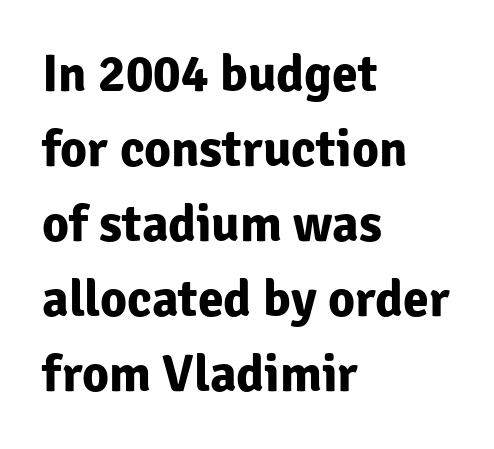
Q: Is the text bold? A: Yes.
Q: Is the text italic (slanted)? A: No, it is upright.
Q: Is the typeface a serif or a sans-serif typeface? A: Sans-serif.
Q: Is the text underlined? A: No.
Q: How is the paragraph aligned? A: Left-aligned.
Q: Is the spacing between letters normal or unusually wide? A: Normal.
Q: Is the spacing between lines tight, normal or loose? A: Normal.
Q: Width (condensed, normal, or wide)? A: Normal.
Q: Stroke contrast? A: Low.
Q: x-height? A: Medium.
Q: Monospaced? A: No.
